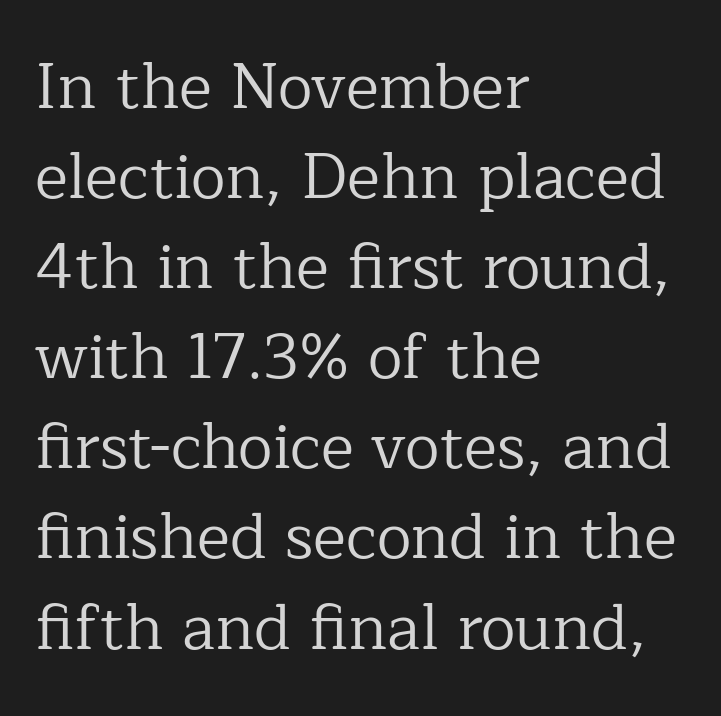
{"serif": "yes", "italic": "no", "bold": "no", "weight": "regular", "width": "normal", "stroke_contrast": "low", "x_height": "medium", "monospaced": "no", "underline": "no", "align": "left", "line_spacing": "normal", "line_spacing_ratio": 1.43, "letter_spacing": "normal", "letter_spacing_em": 0.0, "glyph_px": 63}
